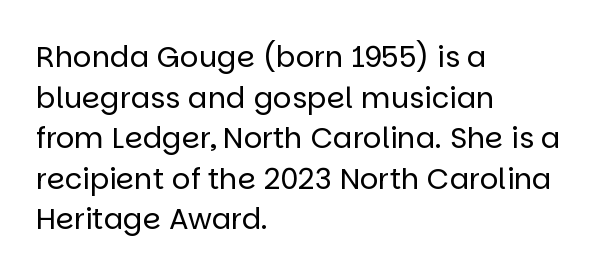
The image shows 29 px regular-weight sans-serif type, upright; set left-aligned, normal line spacing (1.4x), normal letter spacing, not underlined; low stroke contrast and a large x-height.
